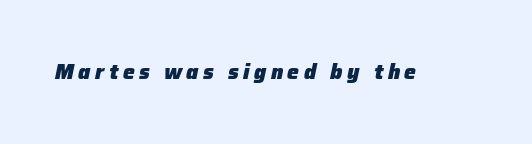
The image shows 21 px bold type, italic (leaning right); set unusually wide letter spacing (+0.21 em), not underlined.
